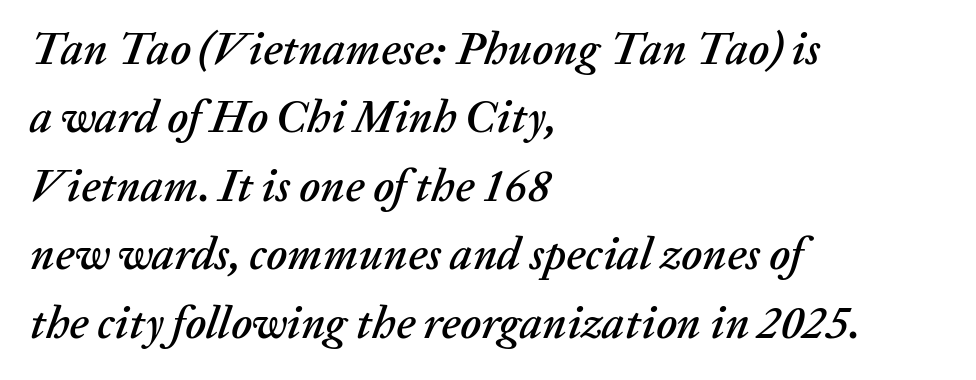
What's the leading like? Ordinary, nothing unusual. The rendering anchors every line to the left-hand side. Proportional: the letters do not fall into vertical columns. In terms of posture, this sample is oblique.
